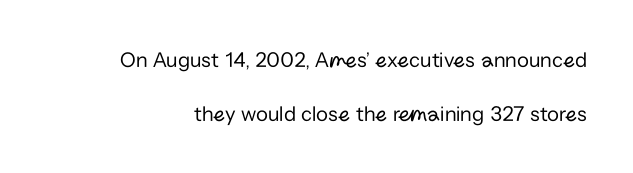
The image shows 22 px text type, upright; set loose line spacing (2.44x), normal letter spacing, not underlined.
